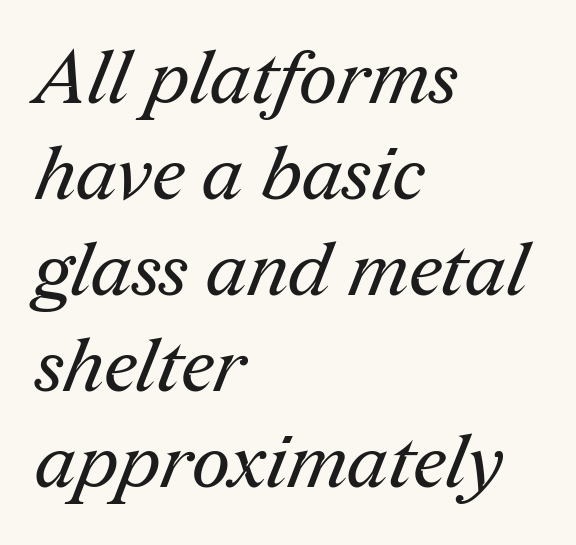
Q: Is the text bold? A: No.
Q: Is the typeface a serif or a sans-serif typeface? A: Serif.
Q: Is the text underlined? A: No.
Q: How is the paragraph aligned? A: Left-aligned.
Q: Is the spacing between letters normal or unusually wide? A: Normal.
Q: Is the spacing between lines tight, normal or loose? A: Normal.
Q: Width (condensed, normal, or wide)? A: Normal.
Q: Stroke contrast? A: Medium.
Q: x-height? A: Medium.
Q: Monospaced? A: No.
